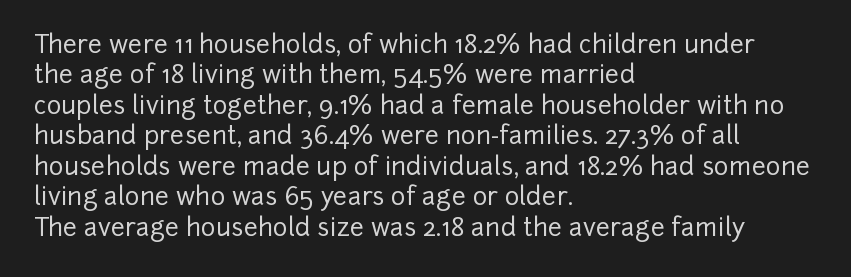
Q: Is the text italic (slanted)? A: No, it is upright.
Q: Is the text underlined? A: No.
Q: How is the paragraph aligned? A: Left-aligned.
Q: Is the spacing between letters normal or unusually wide? A: Normal.
